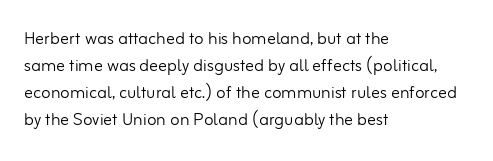
Q: Is the text bold? A: No.
Q: Is the text italic (slanted)? A: No, it is upright.
Q: Is the text underlined? A: No.
Q: How is the paragraph aligned? A: Left-aligned.
Q: Is the spacing between letters normal or unusually wide? A: Normal.
